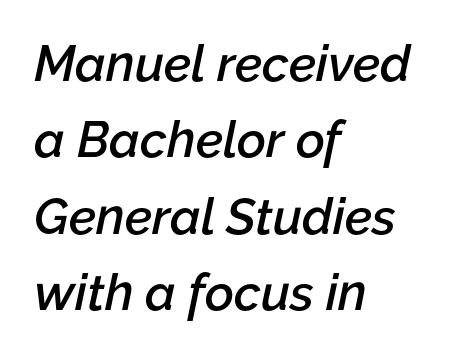
The image shows 50 px semibold type, italic (leaning right); set left-aligned, normal line spacing (1.53x), normal letter spacing, not underlined; low stroke contrast and a medium x-height.
